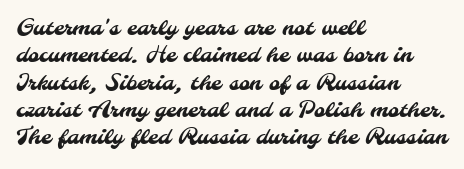
{"underline": "no", "align": "left", "line_spacing": "normal", "line_spacing_ratio": 1.3, "letter_spacing": "normal", "letter_spacing_em": 0.0, "glyph_px": 21}
